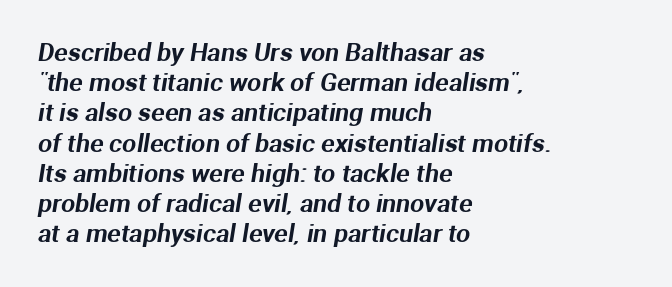
The image shows 25 px text type; set left-aligned, line spacing 1.21x, normal letter spacing, not underlined.
